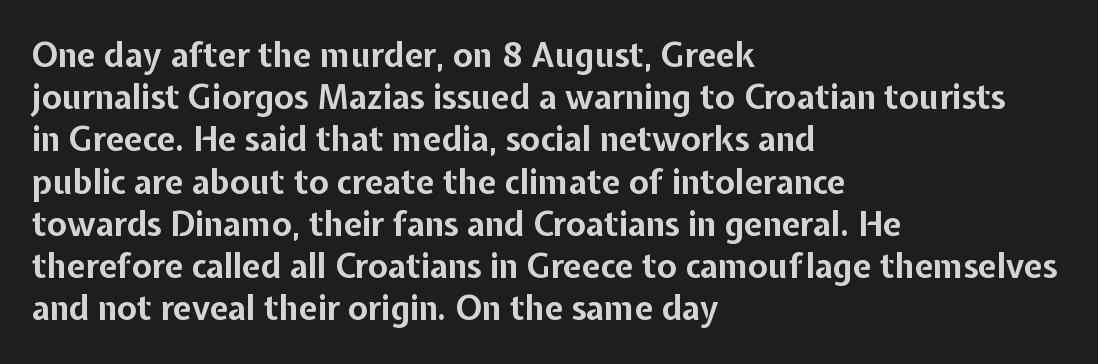
The characters look thick and weighty, a clear bold. The face used here is proportionally spaced, like ordinary book or web type. Posture: straight, roman, zero tilt. Observe the absence of serifs on each vertical stroke in this sample.
